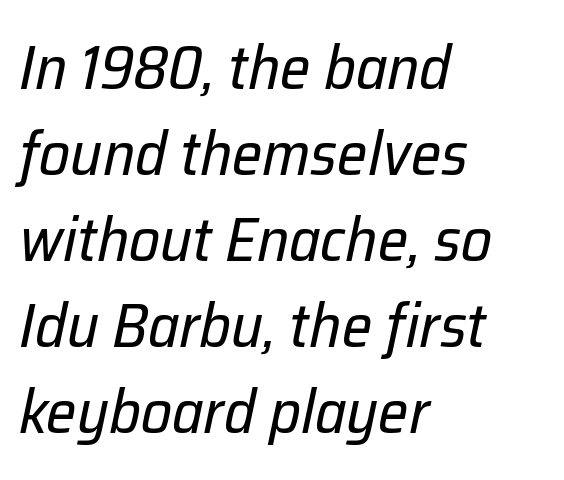
Q: Is the text bold? A: No.
Q: Is the text italic (slanted)? A: Yes, it leans right by about 12 degrees.
Q: Is the text underlined? A: No.
Q: How is the paragraph aligned? A: Left-aligned.
Q: Is the spacing between letters normal or unusually wide? A: Normal.
Q: Is the spacing between lines tight, normal or loose? A: Normal.
Q: Width (condensed, normal, or wide)? A: Normal.
Q: Stroke contrast? A: Low.
Q: x-height? A: Medium.
Q: Monospaced? A: No.
